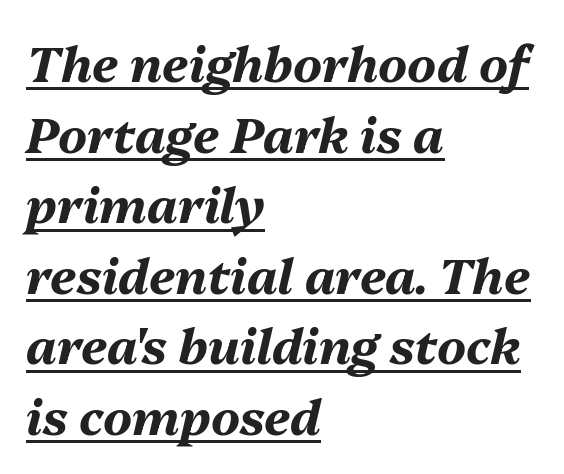
The image shows 49 px bold type, italic (leaning right); set left-aligned, normal line spacing (1.44x), normal letter spacing, underlined; medium stroke contrast and a medium x-height.
